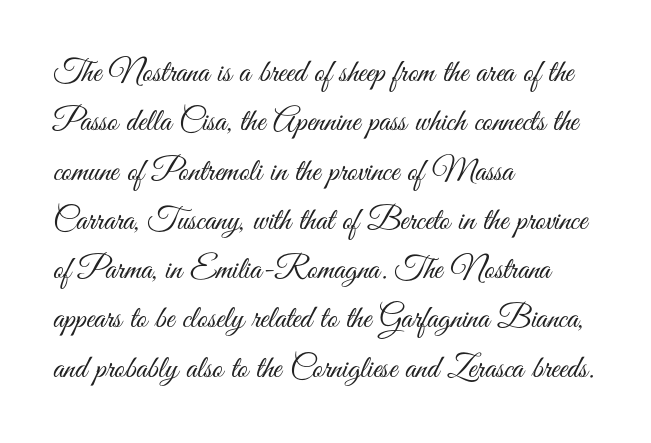
Do the characters align in a grid? No, the font is proportional. This block has exactly the height ordinary leading produces. Which margin do the lines hug? The left one — the right edge is uneven. The space directly below the letters is spotless. These lines are composed in type without serifs.
